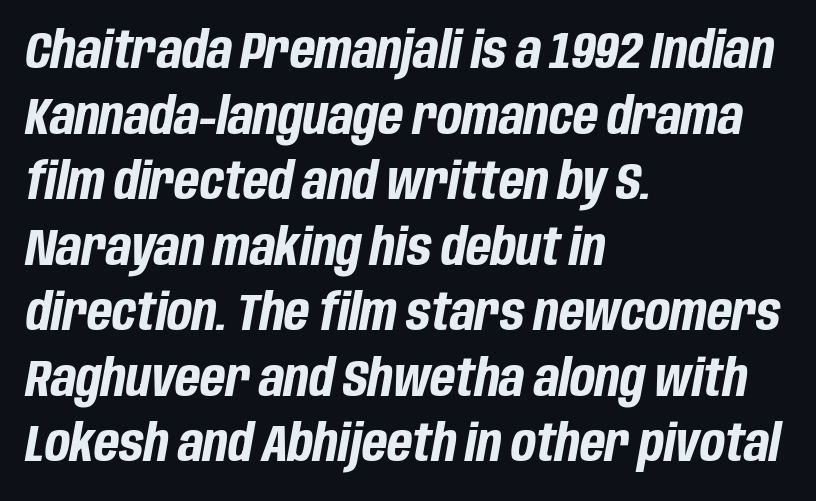
{"italic": "yes", "lean": "right", "slant_degrees": 10, "bold": "yes", "weight": "bold", "width": "condensed", "stroke_contrast": "low", "x_height": "large", "monospaced": "no", "underline": "no", "align": "left", "line_spacing": "normal", "line_spacing_ratio": 1.26, "letter_spacing": "normal", "letter_spacing_em": 0.0, "glyph_px": 52}
